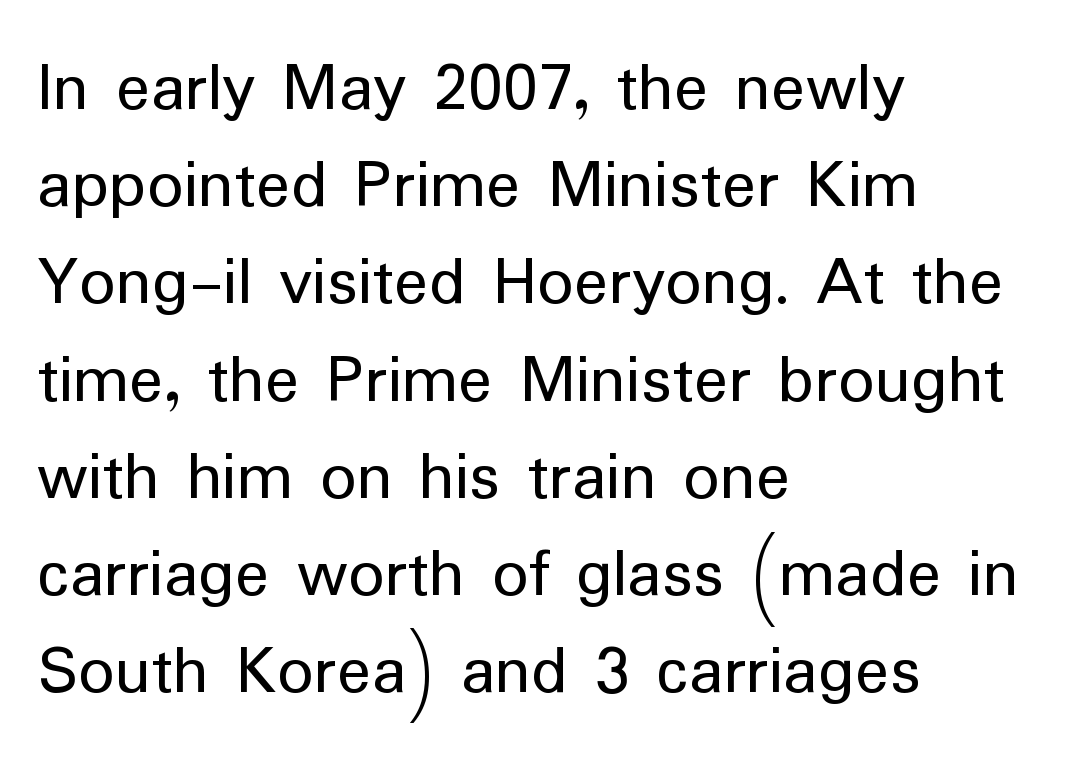
You could not count columns in this text — the font is proportionally spaced. If you measured baseline to baseline, you'd find a middling distance. Upright lettering throughout. Beneath every word, the page is bare. A quiet, ordinary-to-light weight characterises the typeface. Type style note: lacks serifs.
